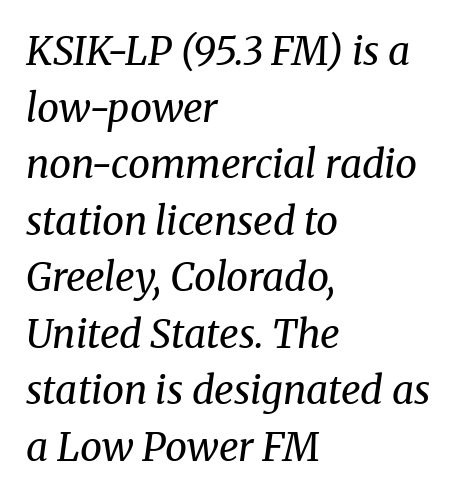
The image shows 39 px regular-weight serif type, italic (leaning right); set left-aligned, normal line spacing (1.45x), normal letter spacing, not underlined; medium stroke contrast and a medium x-height.
